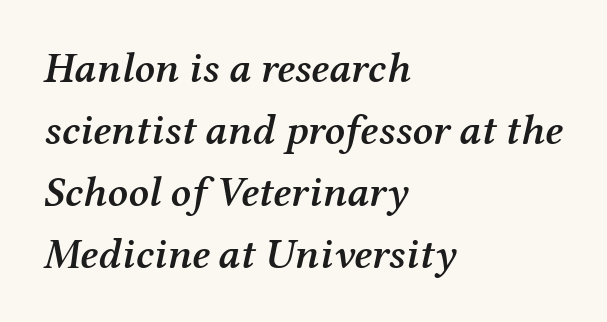
The image shows 43 px semibold serif type, italic (leaning right); set left-aligned, normal line spacing (1.44x), normal letter spacing, not underlined; medium stroke contrast and a medium x-height.
